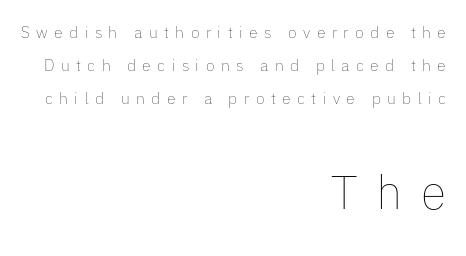
{"italic": "no", "bold": "no", "weight": "thin", "width": "normal", "stroke_contrast": "low", "x_height": "medium", "monospaced": "no", "underline": "no", "align": "right", "line_spacing": "loose", "line_spacing_ratio": 2.06, "letter_spacing": "wide", "letter_spacing_em": 0.4, "larger_block": "second", "size_ratio": 2.94, "glyph_px": 47}
